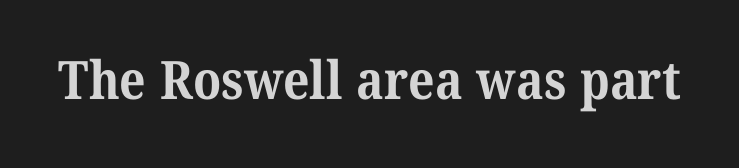
{"serif": "yes", "bold": "yes", "weight": "bold", "width": "normal", "stroke_contrast": "medium", "x_height": "medium", "monospaced": "no", "underline": "no", "letter_spacing": "normal", "letter_spacing_em": 0.0, "glyph_px": 53}
